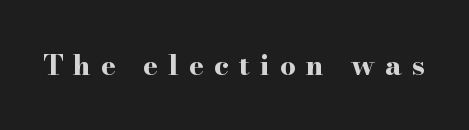
Q: Is the text bold? A: Yes.
Q: Is the text italic (slanted)? A: No, it is upright.
Q: Is the typeface a serif or a sans-serif typeface? A: Serif.
Q: Is the text underlined? A: No.
Q: Is the spacing between letters normal or unusually wide? A: Unusually wide.
Q: Width (condensed, normal, or wide)? A: Wide.
Q: Stroke contrast? A: High.
Q: x-height? A: Small.
Q: Monospaced? A: No.
